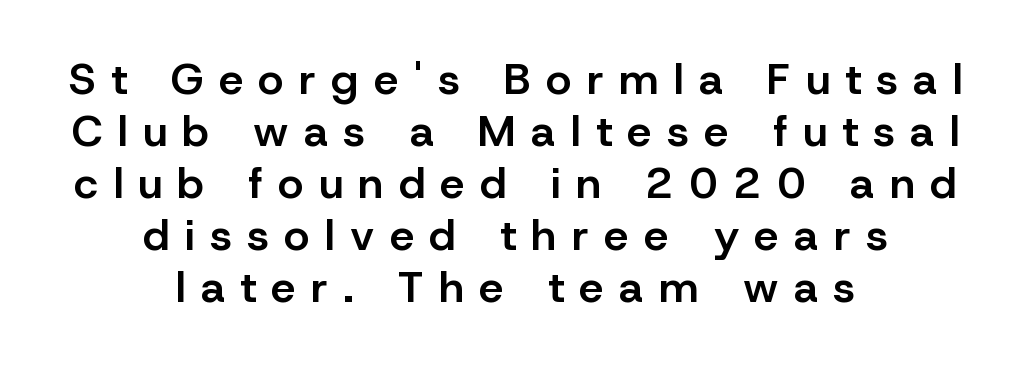
{"serif": "no", "italic": "no", "bold": "semi", "weight": "semibold", "width": "normal", "stroke_contrast": "low", "x_height": "medium", "monospaced": "no", "underline": "no", "align": "center", "line_spacing_ratio": 1.18, "letter_spacing": "wide", "letter_spacing_em": 0.35, "glyph_px": 44}
